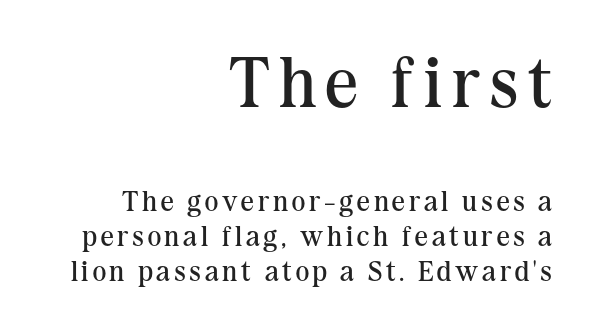
{"serif": "yes", "italic": "no", "bold": "no", "weight": "regular", "width": "normal", "stroke_contrast": "medium", "x_height": "medium", "monospaced": "no", "underline": "no", "align": "right", "line_spacing_ratio": 1.2, "larger_block": "first", "size_ratio": 2.48, "glyph_px": 72}
